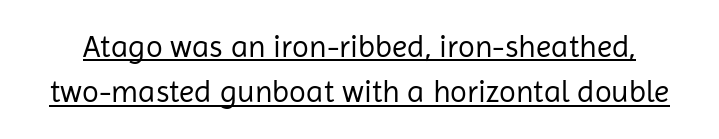
{"serif": "no", "italic": "no", "bold": "no", "weight": "regular", "width": "normal", "stroke_contrast": "low", "x_height": "medium", "monospaced": "no", "underline": "yes", "line_spacing": "normal", "line_spacing_ratio": 1.46, "letter_spacing": "normal", "letter_spacing_em": 0.0, "glyph_px": 31}
